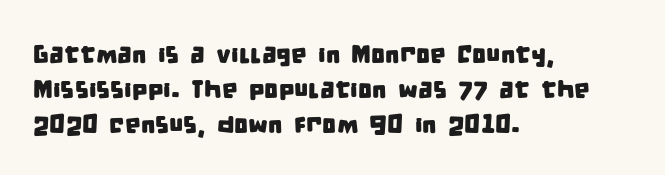
The image shows 25 px text type; set left-aligned, normal line spacing (1.4x), normal letter spacing, not underlined.
